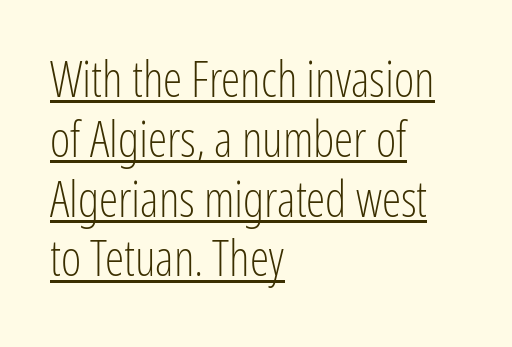
Typographically, this falls in the sans-serif category. These lines are set flush left with a ragged right edge. This reads as an unemphasized weight, regular at the heaviest. Each word holds together tightly as a unit, with standard inter-letter gaps. Does the lettering tilt? It doesn't — this is upright. The rendering uses natural spacing where letterforms have individual widths.
